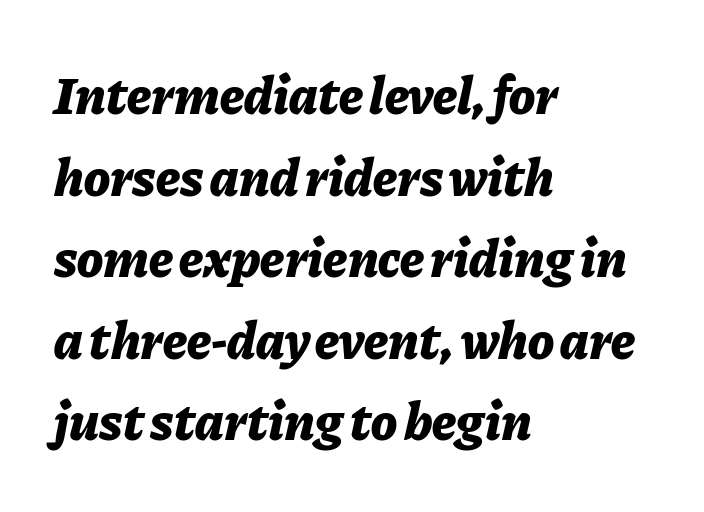
A clean baseline with only descenders dipping below it. Character widths vary here, with narrow letters taking less room than wide ones. Rendered with sloped, italic letterforms. The type is set solid horizontally, with unmodified tracking.
